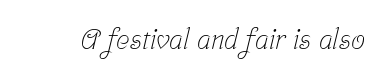
The image shows 28 px light, condensed serif type; set normal letter spacing, not underlined; low stroke contrast and a medium x-height.
